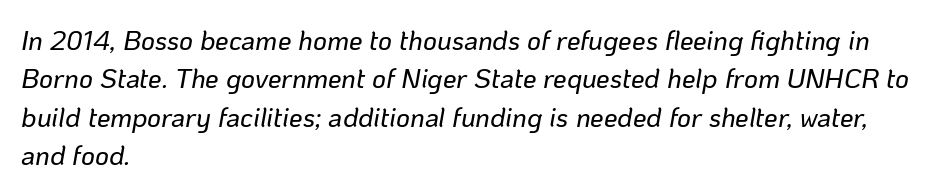
{"italic": "yes", "lean": "right", "slant_degrees": 10, "underline": "no", "align": "left", "line_spacing": "normal", "line_spacing_ratio": 1.42, "letter_spacing": "normal", "letter_spacing_em": 0.0, "glyph_px": 27}
